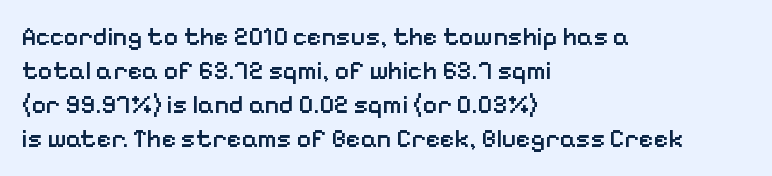
The image shows 25 px text type, upright; set left-aligned, normal line spacing (1.36x), normal letter spacing, not underlined.
